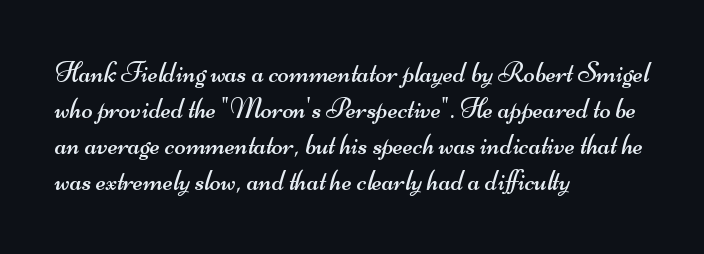
Weight: in the light-to-regular range. There is no visible air inserted between adjacent glyphs. Layout note: lines flush left. The words here are not underlined. Think of a printed novel: that variable character pitch is what you see here. A typesetter would label this face a sans.
